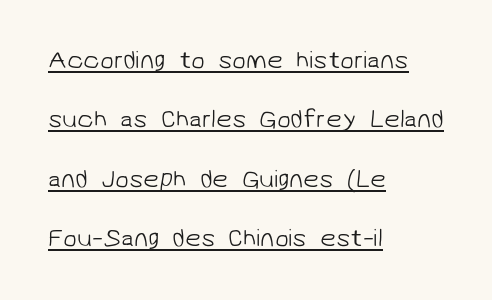
Q: Is the text bold? A: No.
Q: Is the text underlined? A: Yes.
Q: How is the paragraph aligned? A: Left-aligned.
Q: Is the spacing between letters normal or unusually wide? A: Normal.
Q: Is the spacing between lines tight, normal or loose? A: Loose.
